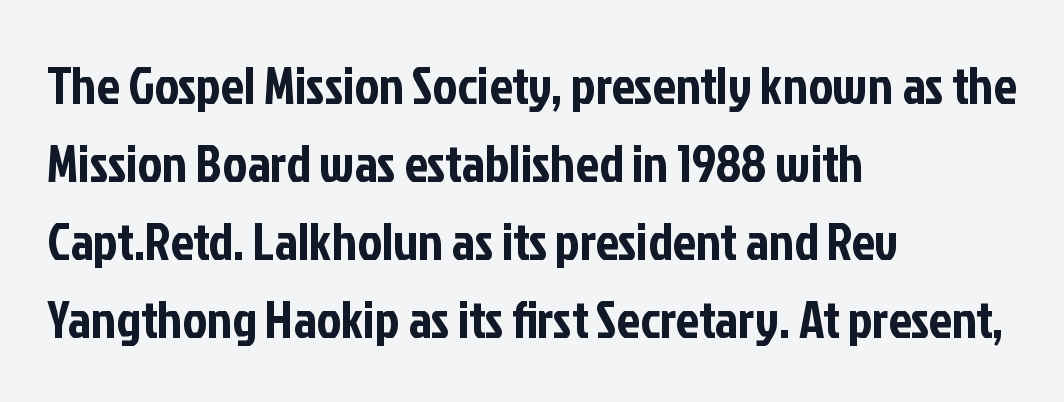
{"serif": "no", "italic": "no", "width": "condensed", "stroke_contrast": "low", "x_height": "medium", "monospaced": "no", "underline": "no", "align": "left", "line_spacing": "normal", "line_spacing_ratio": 1.5, "letter_spacing": "normal", "letter_spacing_em": 0.0, "glyph_px": 52}
